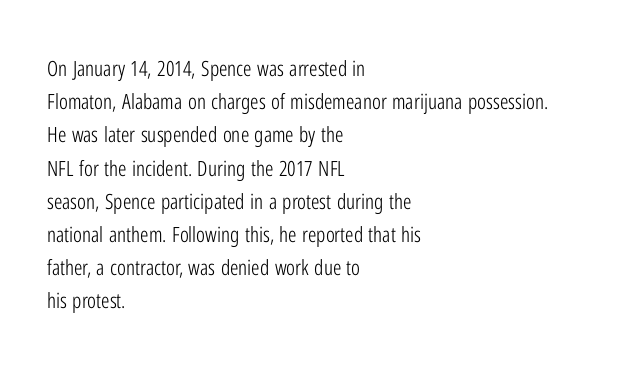
{"italic": "no", "bold": "no", "underline": "no", "align": "left", "line_spacing": "normal", "line_spacing_ratio": 1.58, "letter_spacing": "normal", "letter_spacing_em": 0.0, "glyph_px": 21}
